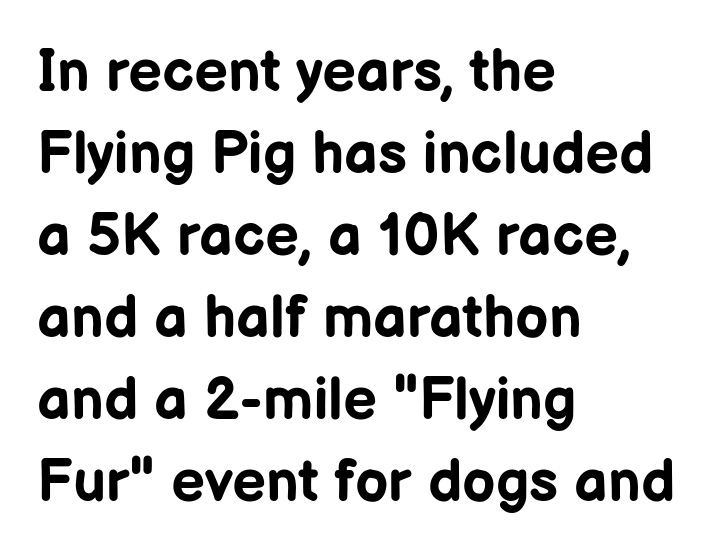
The letters stand straight up with perfectly vertical stems. Does extra space separate the letters? No, they use regular spacing. Plenty of ink on the page — the face is bold. Typographically, this falls in the sans-serif category.
